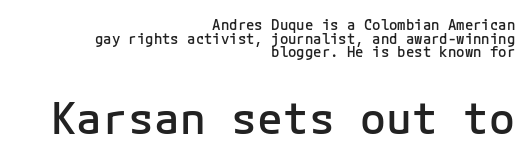
To sum up the face: it is a sans, with no serifs. Every character sits straight up, as roman type does. Is the type bold? Partly — it's a semibold, heavier than regular but not fully bold. Clear beneath every line of the passage. Notice how descenders almost collide with the ascenders below — that's tight leading. Notice how the passage keeps a crisp vertical edge on the right only.
